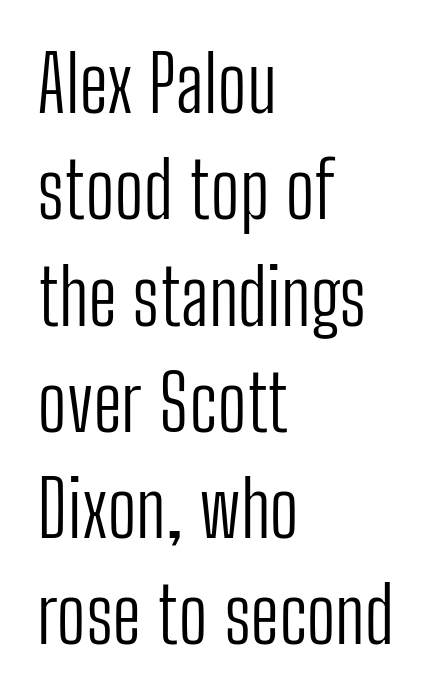
{"serif": "no", "italic": "no", "bold": "no", "weight": "light", "width": "condensed", "stroke_contrast": "low", "x_height": "medium", "monospaced": "no", "underline": "no", "align": "left", "line_spacing": "normal", "line_spacing_ratio": 1.38, "letter_spacing": "normal", "letter_spacing_em": 0.0, "glyph_px": 77}
